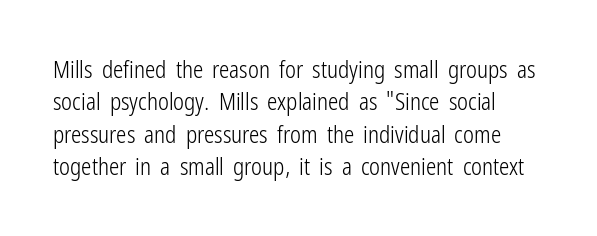
The image shows 23 px text type, upright; set normal line spacing (1.41x), normal letter spacing, not underlined.
